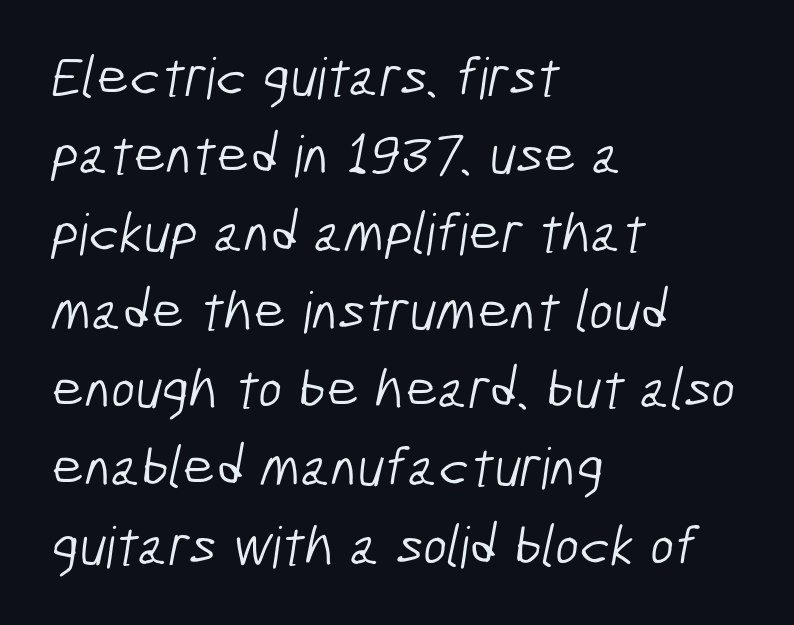
The image shows 57 px light, condensed sans-serif type; set left-aligned, normal line spacing (1.37x), normal letter spacing, not underlined; low stroke contrast and a medium x-height.
